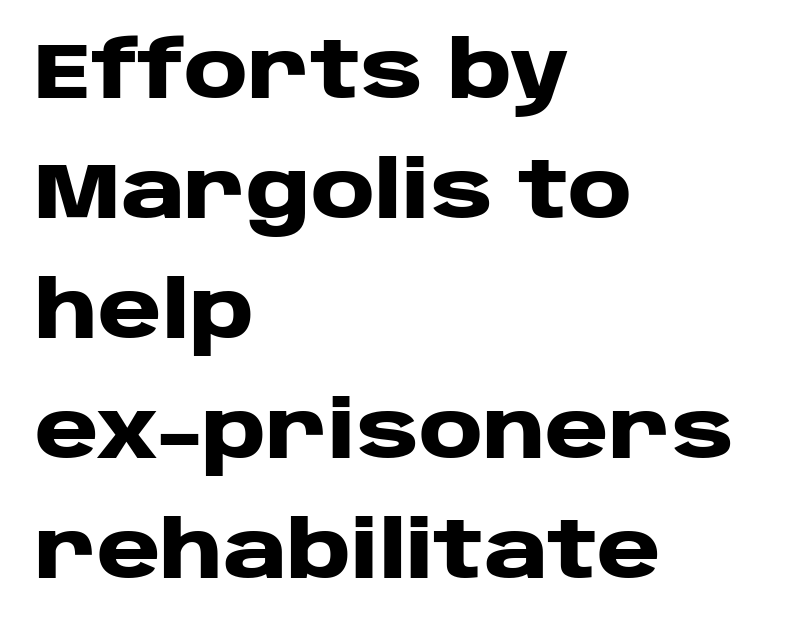
Q: Is the text bold? A: Yes.
Q: Is the text italic (slanted)? A: No, it is upright.
Q: Is the typeface a serif or a sans-serif typeface? A: Sans-serif.
Q: Is the text underlined? A: No.
Q: How is the paragraph aligned? A: Left-aligned.
Q: Is the spacing between letters normal or unusually wide? A: Normal.
Q: Is the spacing between lines tight, normal or loose? A: Normal.
Q: Width (condensed, normal, or wide)? A: Wide.
Q: Stroke contrast? A: Low.
Q: x-height? A: Large.
Q: Monospaced? A: No.
